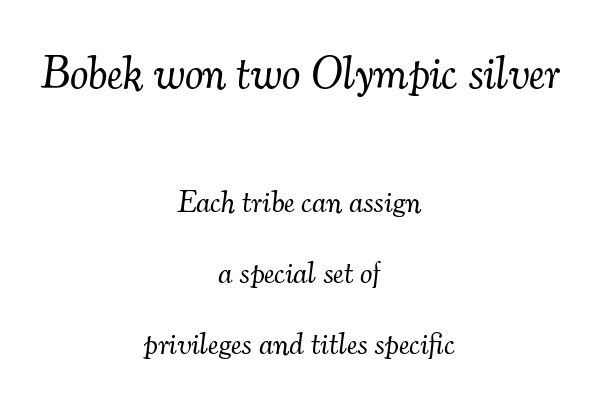
Q: Is the text bold? A: No.
Q: Is the text italic (slanted)? A: Yes, it leans right by about 7 degrees.
Q: Is the typeface a serif or a sans-serif typeface? A: Serif.
Q: Is the text underlined? A: No.
Q: How is the paragraph aligned? A: Centered.
Q: Is the spacing between letters normal or unusually wide? A: Normal.
Q: Is the spacing between lines tight, normal or loose? A: Loose.
Q: Which block of text is set in a larger size, the first (top) or the second (bottom)? A: The first (top) one.
Q: Width (condensed, normal, or wide)? A: Normal.
Q: Stroke contrast? A: Medium.
Q: x-height? A: Small.
Q: Monospaced? A: No.
